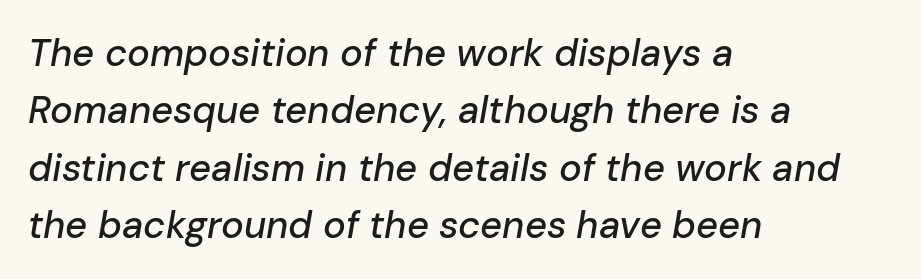
{"italic": "yes", "lean": "right", "slant_degrees": 10, "width": "normal", "stroke_contrast": "low", "x_height": "medium", "monospaced": "no", "underline": "no", "align": "left", "line_spacing": "normal", "line_spacing_ratio": 1.51, "letter_spacing": "normal", "letter_spacing_em": 0.0, "glyph_px": 38}
